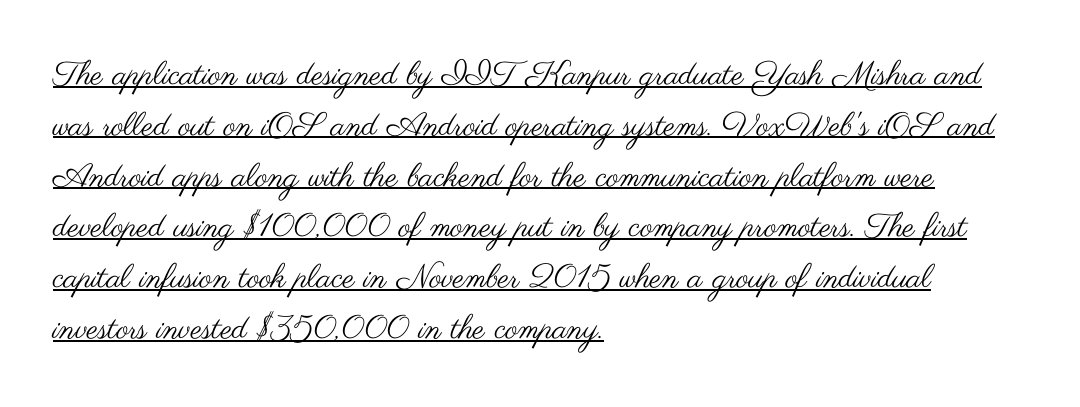
The image shows 33 px regular-weight, wide sans-serif type; set left-aligned, normal line spacing (1.54x), normal letter spacing, underlined; medium stroke contrast and a small x-height.
